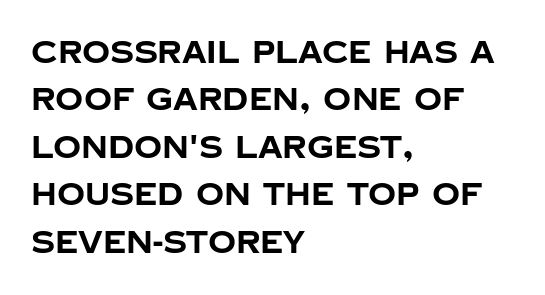
The image shows 31 px bold sans-serif type, upright; set left-aligned, normal line spacing (1.53x), normal letter spacing, not underlined; low stroke contrast and a large x-height.
